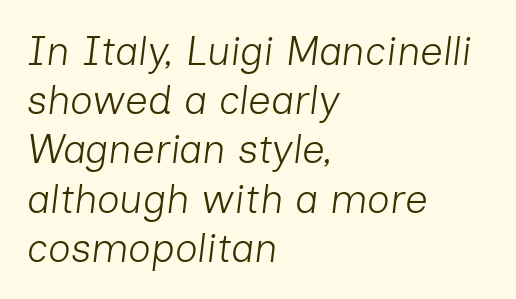
Q: Is the text bold? A: No.
Q: Is the text italic (slanted)? A: Yes, it leans right by about 7 degrees.
Q: Is the text underlined? A: No.
Q: How is the paragraph aligned? A: Left-aligned.
Q: Is the spacing between letters normal or unusually wide? A: Normal.
Q: Width (condensed, normal, or wide)? A: Normal.
Q: Stroke contrast? A: Low.
Q: x-height? A: Medium.
Q: Monospaced? A: No.
